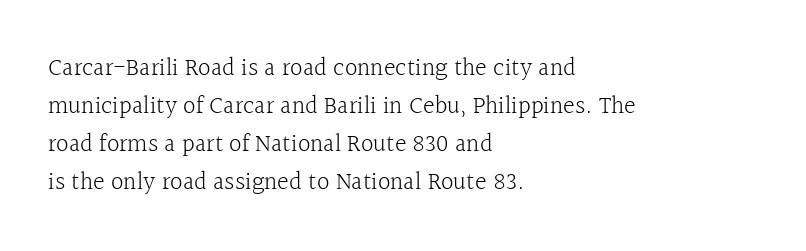
Q: Is the text bold? A: No.
Q: Is the text italic (slanted)? A: No, it is upright.
Q: Is the text underlined? A: No.
Q: How is the paragraph aligned? A: Left-aligned.
Q: Is the spacing between letters normal or unusually wide? A: Normal.
Q: Is the spacing between lines tight, normal or loose? A: Normal.
